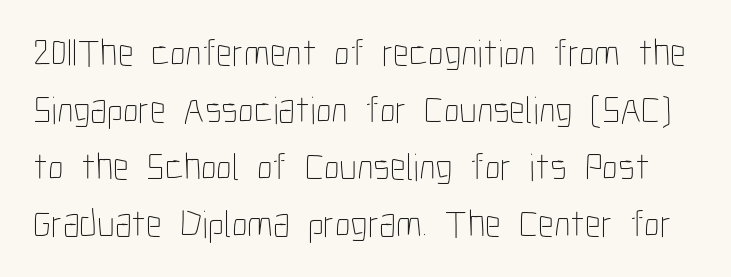
The face looks like a standard text weight, possibly lighter. In terms of leading, this rendering sits right in the middle. This sample has the flowing, uneven cadence of proportional lettering. How are the letters spaced? Ordinarily, with no added tracking.
